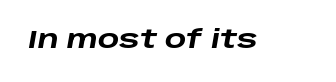
{"italic": "yes", "lean": "right", "slant_degrees": 10, "bold": "yes", "underline": "no", "letter_spacing": "normal", "letter_spacing_em": 0.0, "glyph_px": 25}
